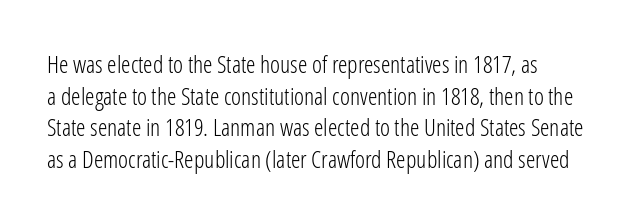
The image shows 24 px text type, upright; set normal line spacing (1.32x), normal letter spacing, not underlined.
